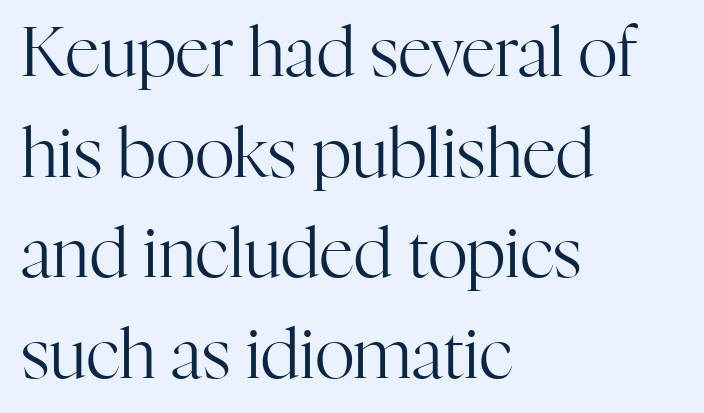
Q: Is the text bold? A: No.
Q: Is the text italic (slanted)? A: No, it is upright.
Q: Is the typeface a serif or a sans-serif typeface? A: Serif.
Q: Is the text underlined? A: No.
Q: How is the paragraph aligned? A: Left-aligned.
Q: Is the spacing between letters normal or unusually wide? A: Normal.
Q: Is the spacing between lines tight, normal or loose? A: Normal.
Q: Width (condensed, normal, or wide)? A: Normal.
Q: Stroke contrast? A: High.
Q: x-height? A: Medium.
Q: Monospaced? A: No.
